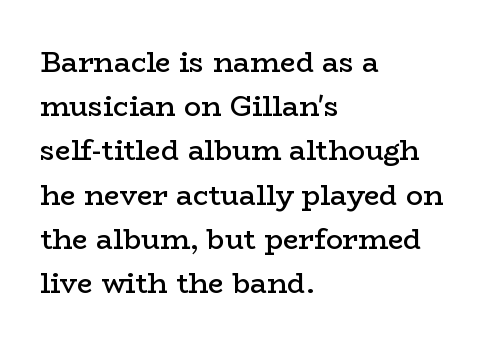
Lines of text with bare space underneath. Stems and bowls a touch heavier than normal — semibold. Small tapered or slab feet sit at the stroke ends, so this counts as serif. A typesetter would call this proportional, since set widths differ per character. Caption: multi-line text, flush left, ragged right. The rendering keeps characters at their native spacing.
